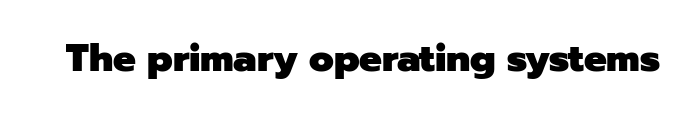
Q: Is the text bold? A: Yes.
Q: Is the text italic (slanted)? A: No, it is upright.
Q: Is the typeface a serif or a sans-serif typeface? A: Sans-serif.
Q: Is the text underlined? A: No.
Q: Is the spacing between letters normal or unusually wide? A: Normal.
Q: Width (condensed, normal, or wide)? A: Normal.
Q: Stroke contrast? A: Low.
Q: x-height? A: Medium.
Q: Monospaced? A: No.
